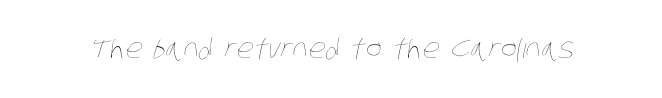
The line texture is even and compact thanks to regular tracking. Glance below the letters and you will spot only blank space. Heft: none added — not bold.
